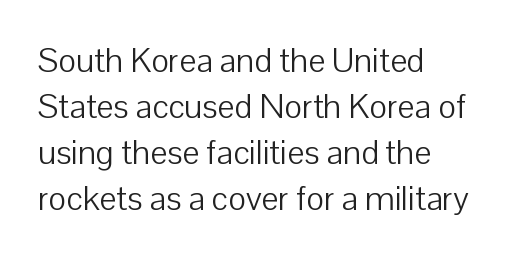
Q: Is the text bold? A: No.
Q: Is the text italic (slanted)? A: No, it is upright.
Q: Is the typeface a serif or a sans-serif typeface? A: Sans-serif.
Q: Is the text underlined? A: No.
Q: How is the paragraph aligned? A: Left-aligned.
Q: Is the spacing between letters normal or unusually wide? A: Normal.
Q: Is the spacing between lines tight, normal or loose? A: Normal.
Q: Width (condensed, normal, or wide)? A: Normal.
Q: Stroke contrast? A: Low.
Q: x-height? A: Medium.
Q: Monospaced? A: No.
